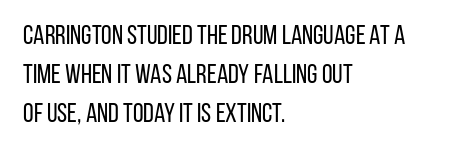
{"italic": "no", "bold": "no", "underline": "no", "align": "left", "line_spacing": "normal", "line_spacing_ratio": 1.44, "letter_spacing": "normal", "letter_spacing_em": 0.0, "glyph_px": 27}
